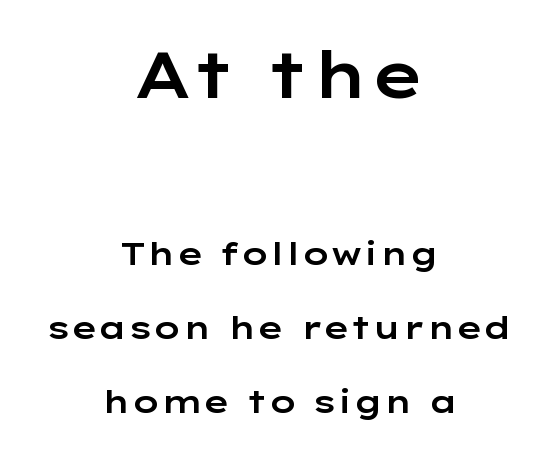
Spacing verdict: proportional, widths tailored to each character. Letterform terminals end flat and unadorned throughout the passage. Short and long lines alike share a common midpoint. Large over small — that's the arrangement of the two blocks here. Honestly, the letter spacing is just normal — you wouldn't notice it. The letters stand upright; this is a roman face.
